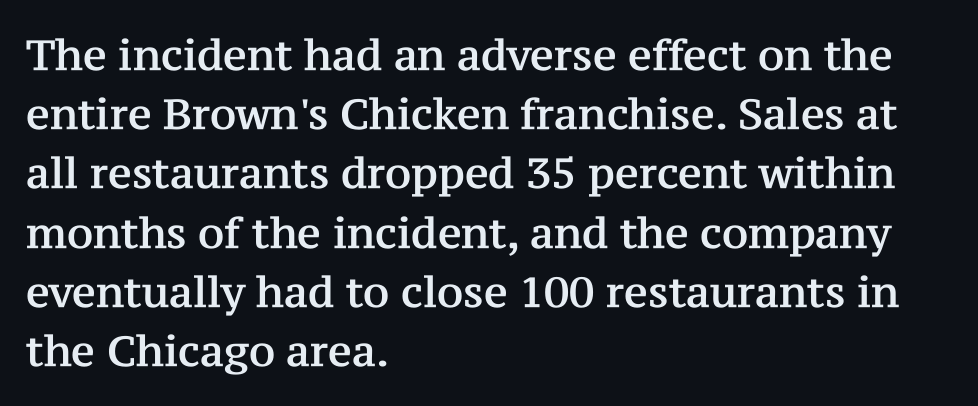
The image shows 42 px serif type, upright; set left-aligned, normal line spacing (1.41x), normal letter spacing, not underlined; medium stroke contrast and a medium x-height.
